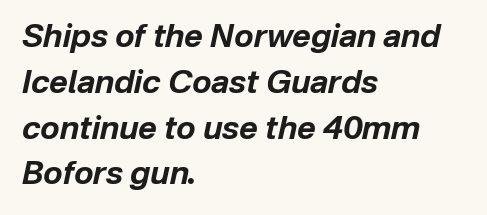
The image shows 32 px bold type, italic (leaning right); set left-aligned, normal line spacing (1.43x), normal letter spacing, not underlined; low stroke contrast and a medium x-height.
